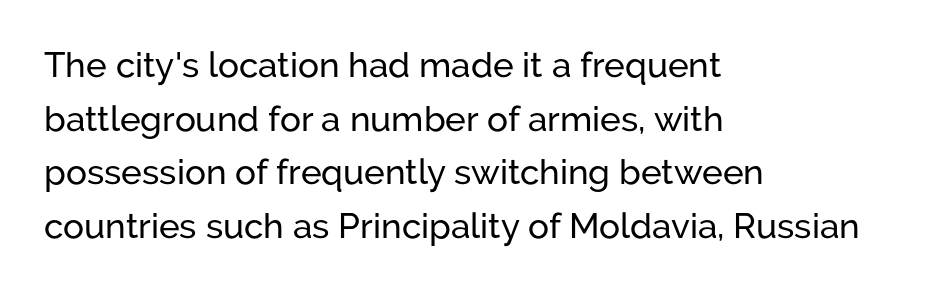
Descenders are the only things crossing below the line. Where is the straight margin? On the left. Does the type have serifs? No, each stem ends abruptly. Each word holds together tightly as a unit, with standard inter-letter gaps.
